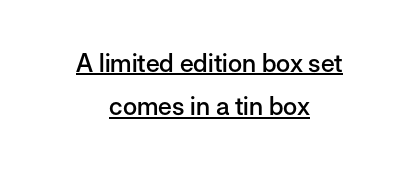
In designer terms, the underline attribute is active on this setting. The line texture is even and compact thanks to regular tracking. Every character sits straight up, as roman type does. A bit beefed up — I'd call it semibold rather than bold. Caption: multi-line text, centered on the measure.
